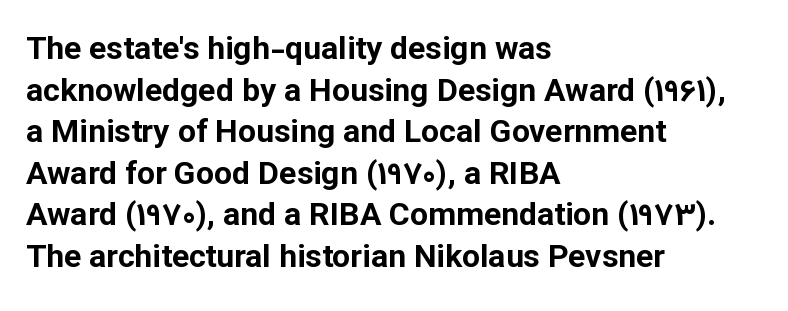
Vertically, the passage feels balanced, rows spaced as you'd expect. Layout note: lines flush left. The face used here is a sans, in the tradition of grotesques and geometrics. What stands out about the letter spacing? Nothing — it is the standard amount.
